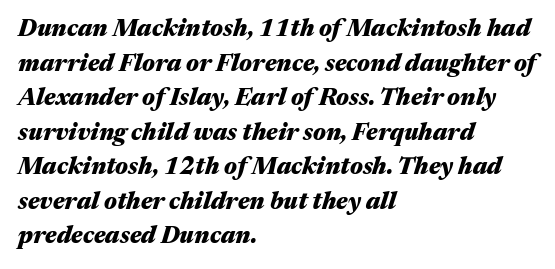
The image shows 24 px bold type, italic (leaning right); set left-aligned, normal line spacing (1.44x), normal letter spacing, not underlined.
